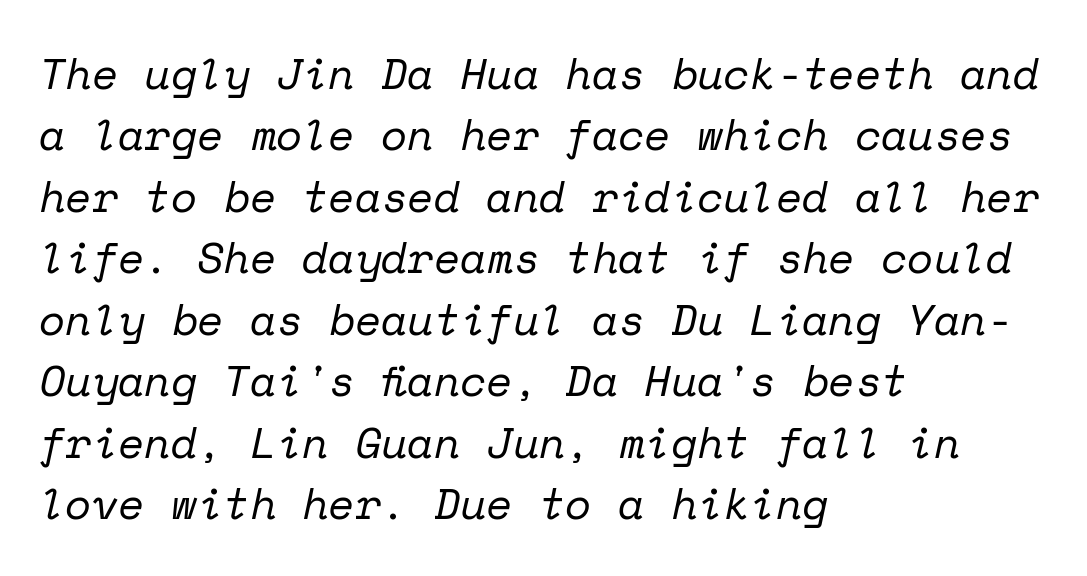
The foot of each line stays bare and open. This sample has the even, mechanical cadence of fixed-width lettering. Each letter's strokes conclude with small projecting serifs. Think standard paragraph weight, or any step lighter than that.
